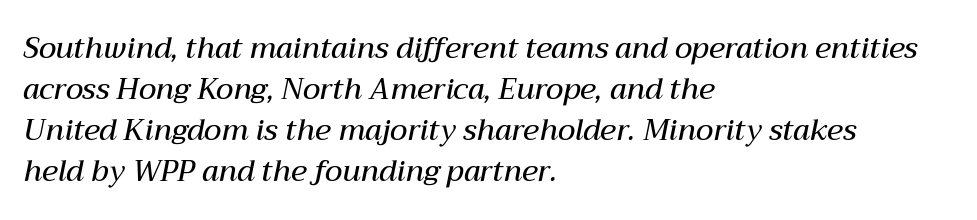
{"italic": "yes", "lean": "right", "slant_degrees": 12, "bold": "semi", "weight": "semibold", "width": "normal", "stroke_contrast": "medium", "x_height": "medium", "monospaced": "no", "underline": "no", "align": "left", "line_spacing": "normal", "line_spacing_ratio": 1.41, "letter_spacing": "normal", "letter_spacing_em": 0.0, "glyph_px": 29}
